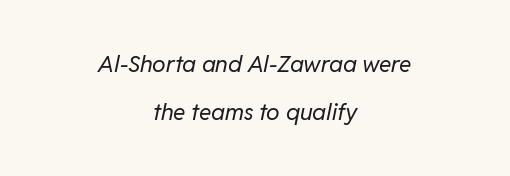
{"italic": "yes", "lean": "right", "slant_degrees": 11, "bold": "no", "underline": "no", "align": "center", "line_spacing": "loose", "line_spacing_ratio": 2.09, "letter_spacing": "normal", "letter_spacing_em": 0.0, "glyph_px": 23}
